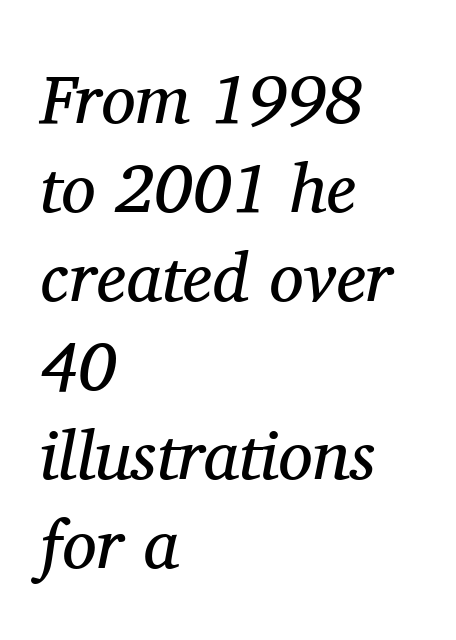
Honestly, the letter spacing is just normal — you wouldn't notice it. The rendering applies a slant to the glyphs. Here the designer chose a conventional face with non-uniform glyph widths. The glyphs are unaccompanied by any horizontal stroke below them. The rendering anchors every line to the left-hand side. A serif font was chosen for this passage.
